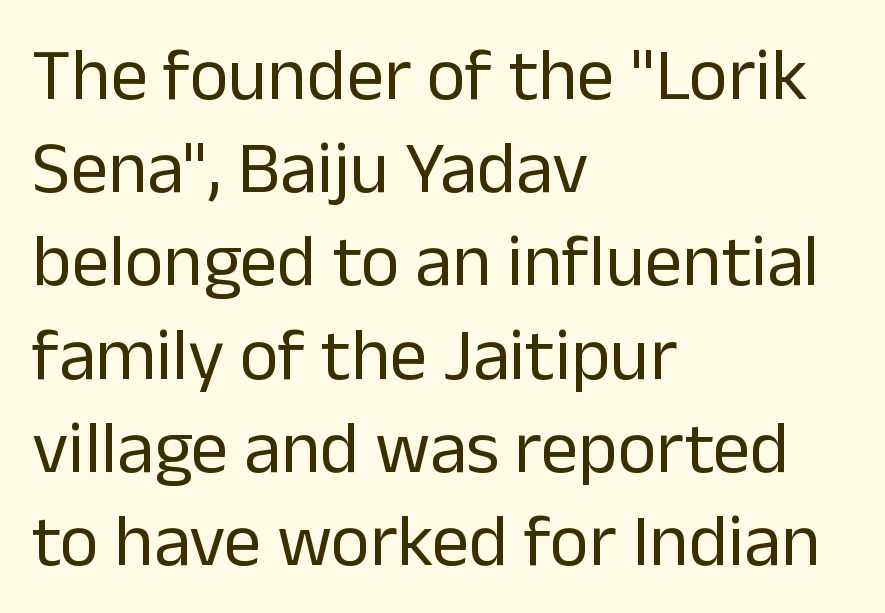
Q: Is the text bold? A: No.
Q: Is the text italic (slanted)? A: No, it is upright.
Q: Is the typeface a serif or a sans-serif typeface? A: Sans-serif.
Q: Is the text underlined? A: No.
Q: How is the paragraph aligned? A: Left-aligned.
Q: Is the spacing between letters normal or unusually wide? A: Normal.
Q: Is the spacing between lines tight, normal or loose? A: Normal.
Q: Width (condensed, normal, or wide)? A: Normal.
Q: Stroke contrast? A: Low.
Q: x-height? A: Medium.
Q: Monospaced? A: No.
